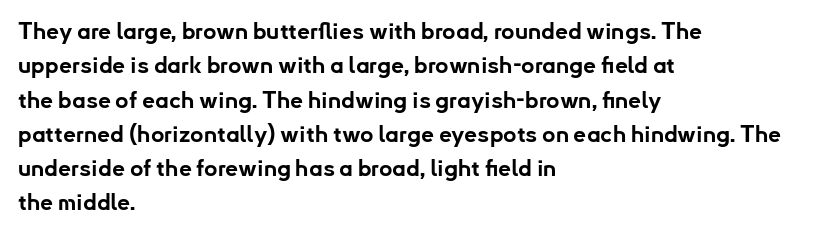
The space directly below the letters is spotless. Interline gaps are of average width in this sample. Ascenders rise straight up at ninety degrees. The rendering anchors every line to the left-hand side. The horizontal fit of the characters is conventional and even. The sample has been set heavy, in full bold.
